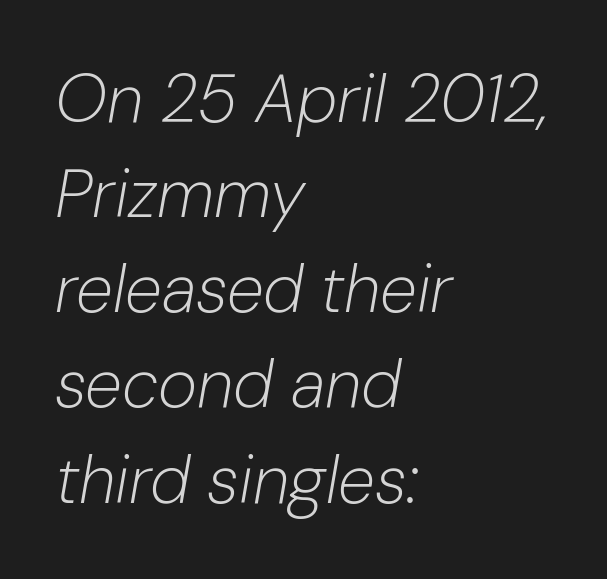
Q: Is the text bold? A: No.
Q: Is the text italic (slanted)? A: Yes, it leans right by about 10 degrees.
Q: Is the text underlined? A: No.
Q: How is the paragraph aligned? A: Left-aligned.
Q: Is the spacing between letters normal or unusually wide? A: Normal.
Q: Is the spacing between lines tight, normal or loose? A: Normal.
Q: Width (condensed, normal, or wide)? A: Normal.
Q: Stroke contrast? A: Low.
Q: x-height? A: Medium.
Q: Monospaced? A: No.
